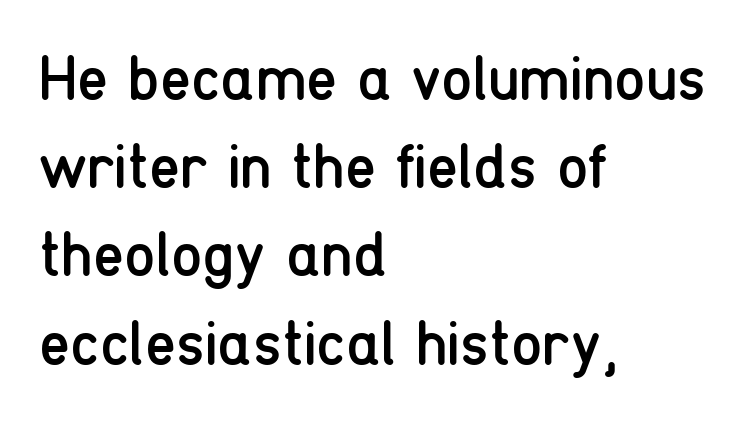
The image shows 63 px regular-weight, condensed sans-serif type, upright; set left-aligned, normal line spacing (1.4x), normal letter spacing, not underlined; low stroke contrast and a medium x-height.
